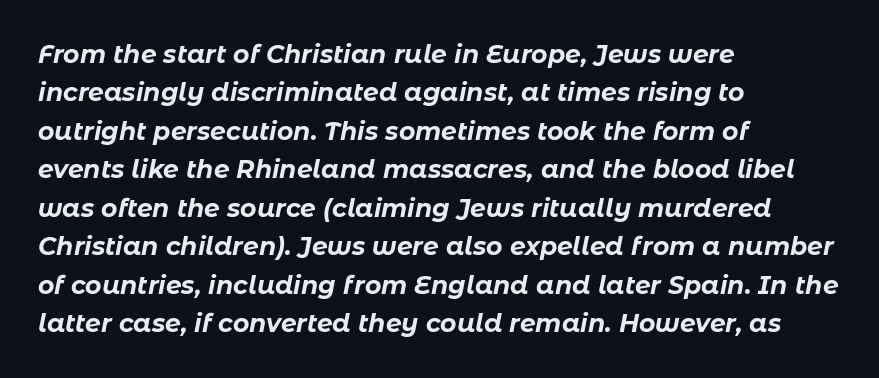
Anything drawn beneath the words? Only blank space. These lines sit exactly where default settings would place them. Visually the block forms a straight wall on the left and a jagged coastline on the right. Caption: bold face, heavy strokes. Does extra space separate the letters? No, they use regular spacing. There's an unmistakable incline to the writing here.
